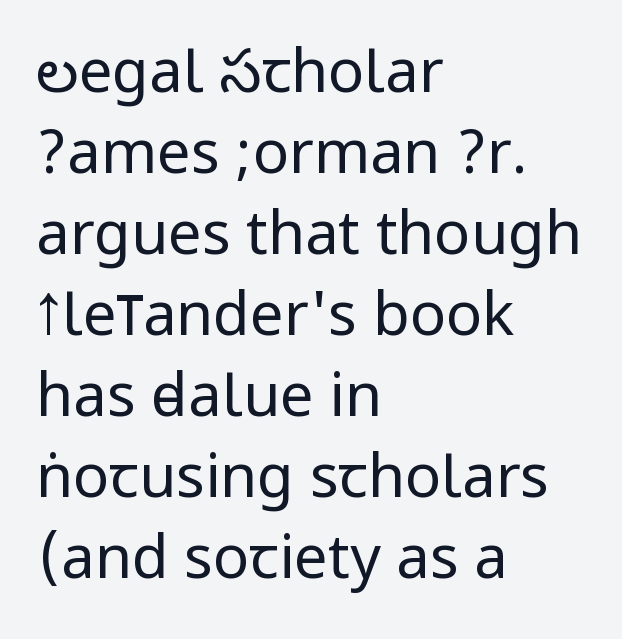
Bare-footed words on every line. The typography opts for an upright posture over an oblique one. Is this a sans? Yes — the strokes have no serifs. Look at the tracking — it's just the regular setting, nothing added.
